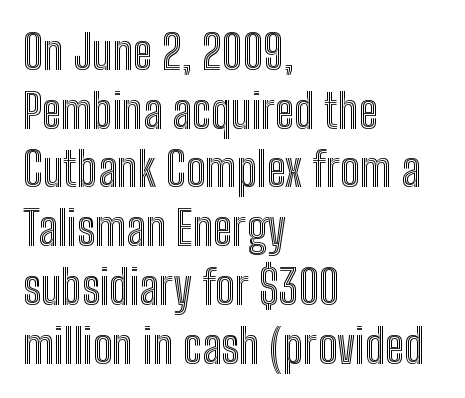
The image shows 47 px condensed type, upright; set left-aligned, normal line spacing (1.25x), normal letter spacing, not underlined; a medium x-height.
